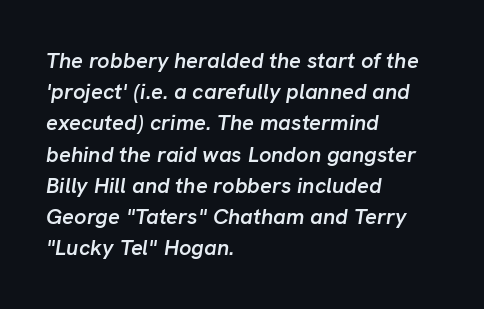
The passage shown leans; its letterforms are oblique. Horizontal alignment here is leftward, the default for most running prose. These words are printed semibold, heavier than regular yet not bold. Here the glyphs are tracked normally, forming tight word shapes.
